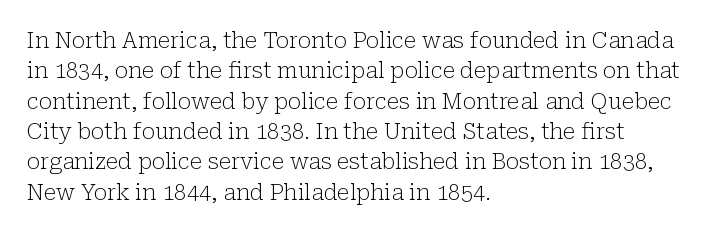
A quiet, ordinary-to-light weight characterises the typeface. The text block is weighted toward the left margin, trailing off unevenly rightward. This rendering leaves character spacing at its baseline value. Characters remain perfectly vertical along every line. The strip under each line holds only bare page.
